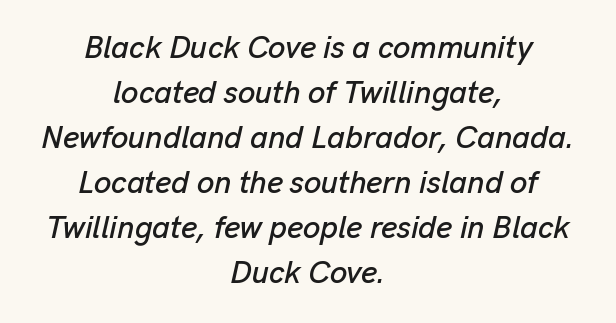
{"italic": "yes", "lean": "right", "slant_degrees": 13, "width": "normal", "stroke_contrast": "low", "x_height": "medium", "monospaced": "no", "underline": "no", "align": "center", "line_spacing": "normal", "line_spacing_ratio": 1.45, "letter_spacing": "normal", "letter_spacing_em": 0.0, "glyph_px": 31}
